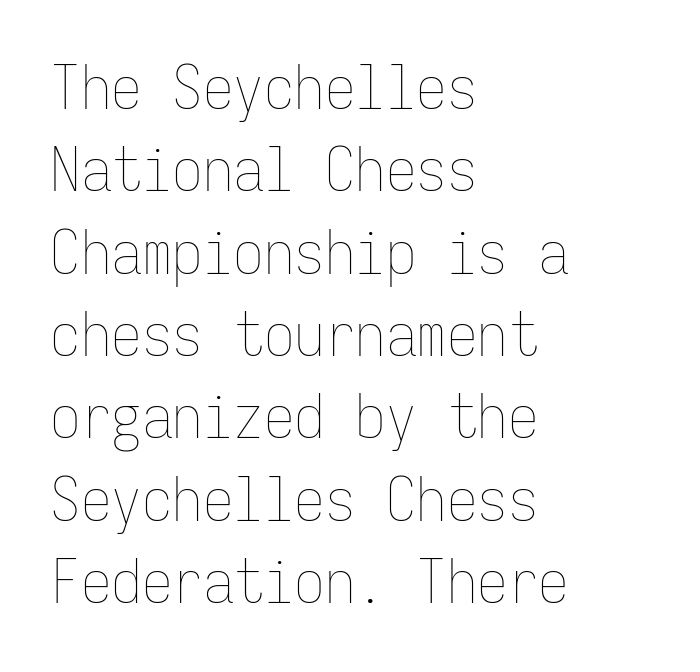
Q: Is the text bold? A: No.
Q: Is the text italic (slanted)? A: No, it is upright.
Q: Is the text underlined? A: No.
Q: How is the paragraph aligned? A: Left-aligned.
Q: Is the spacing between letters normal or unusually wide? A: Normal.
Q: Is the spacing between lines tight, normal or loose? A: Normal.
Q: Width (condensed, normal, or wide)? A: Condensed.
Q: Stroke contrast? A: Low.
Q: x-height? A: Medium.
Q: Monospaced? A: Yes.
